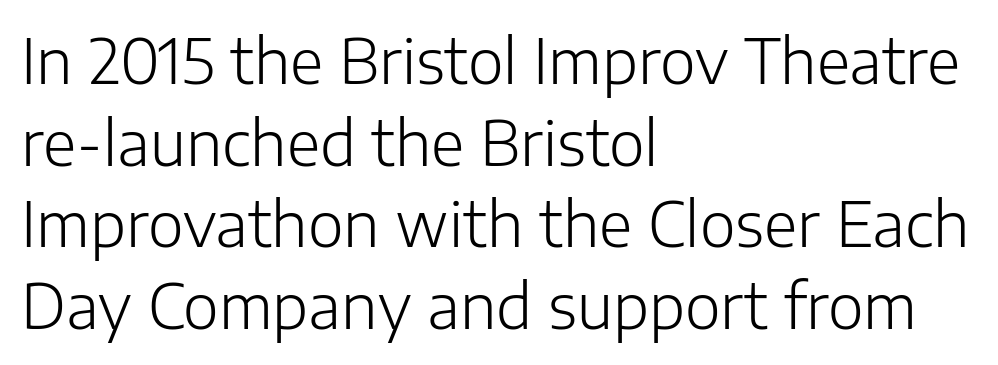
Q: Is the text bold? A: No.
Q: Is the text italic (slanted)? A: No, it is upright.
Q: Is the typeface a serif or a sans-serif typeface? A: Sans-serif.
Q: Is the text underlined? A: No.
Q: How is the paragraph aligned? A: Left-aligned.
Q: Is the spacing between letters normal or unusually wide? A: Normal.
Q: Is the spacing between lines tight, normal or loose? A: Normal.
Q: Width (condensed, normal, or wide)? A: Normal.
Q: Stroke contrast? A: Low.
Q: x-height? A: Medium.
Q: Monospaced? A: No.
